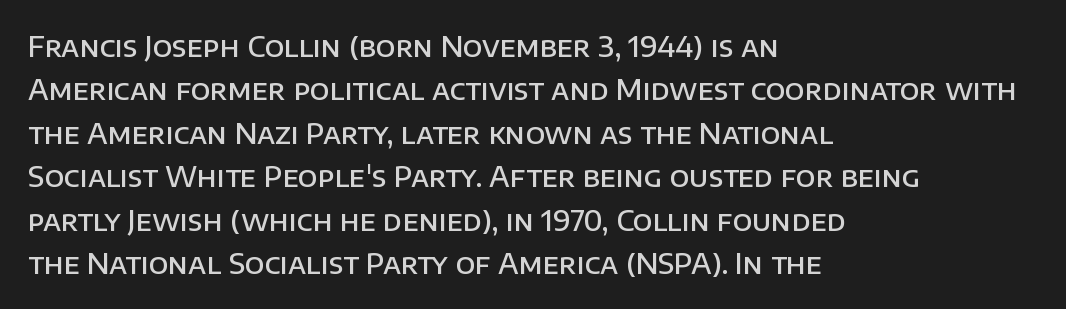
{"serif": "no", "italic": "no", "bold": "semi", "weight": "semibold", "width": "normal", "stroke_contrast": "low", "x_height": "large", "monospaced": "no", "underline": "no", "align": "left", "line_spacing": "normal", "line_spacing_ratio": 1.55, "letter_spacing": "normal", "letter_spacing_em": 0.0, "glyph_px": 28}
